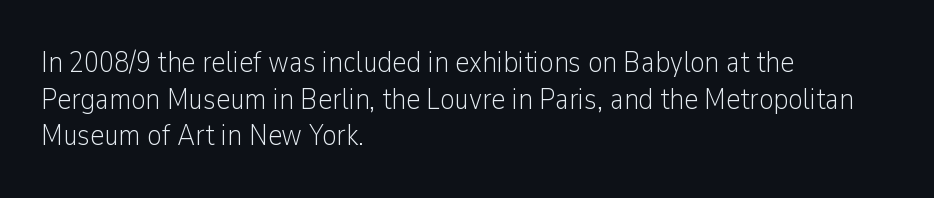
{"serif": "no", "italic": "no", "bold": "no", "weight": "light", "width": "condensed", "stroke_contrast": "low", "x_height": "medium", "monospaced": "no", "underline": "no", "align": "left", "line_spacing_ratio": 1.22, "letter_spacing": "normal", "letter_spacing_em": 0.0, "glyph_px": 30}
